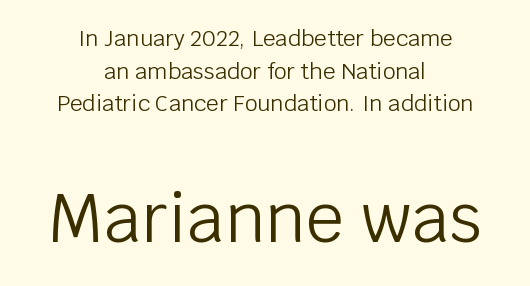
{"serif": "no", "italic": "no", "bold": "no", "weight": "light", "width": "normal", "stroke_contrast": "low", "x_height": "large", "monospaced": "no", "underline": "no", "align": "center", "line_spacing": "normal", "line_spacing_ratio": 1.48, "letter_spacing": "normal", "letter_spacing_em": 0.0, "larger_block": "second", "size_ratio": 3.05, "glyph_px": 67}
